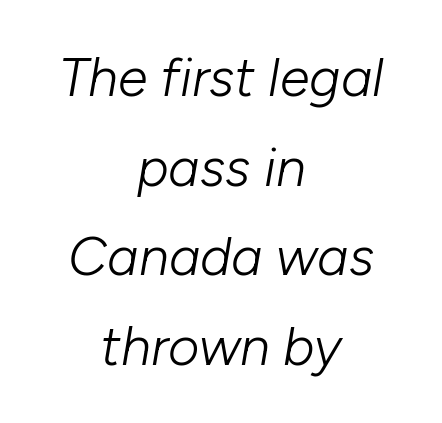
Q: Is the text bold? A: No.
Q: Is the text italic (slanted)? A: Yes, it leans right by about 10 degrees.
Q: Is the text underlined? A: No.
Q: How is the paragraph aligned? A: Centered.
Q: Is the spacing between letters normal or unusually wide? A: Normal.
Q: Is the spacing between lines tight, normal or loose? A: Normal.
Q: Width (condensed, normal, or wide)? A: Normal.
Q: Stroke contrast? A: Low.
Q: x-height? A: Medium.
Q: Monospaced? A: No.
